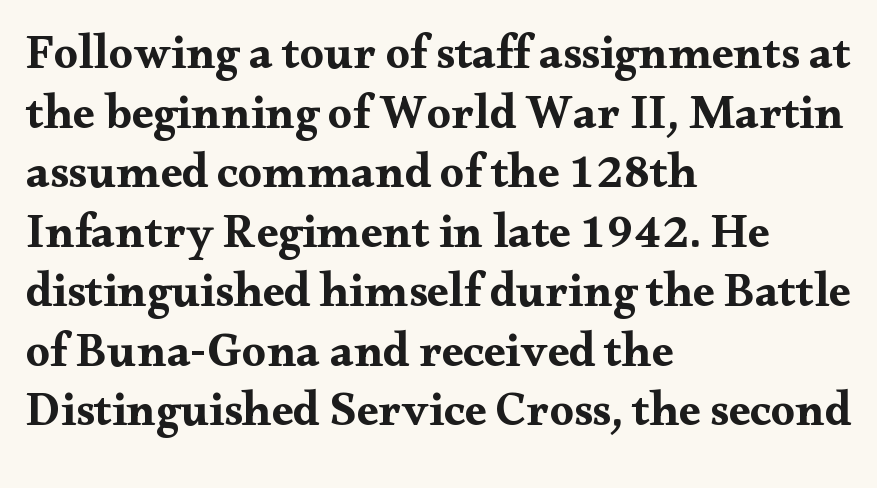
The image shows 48 px bold, wide serif type, upright; set left-aligned, line spacing 1.24x, normal letter spacing, not underlined; medium stroke contrast and a small x-height.
